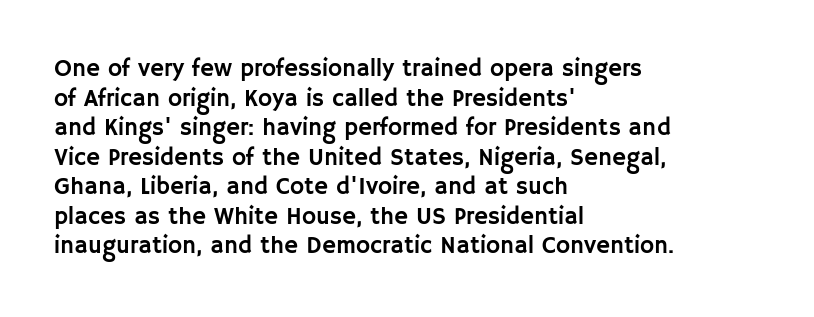
{"italic": "no", "underline": "no", "align": "left", "line_spacing_ratio": 1.23, "letter_spacing": "normal", "letter_spacing_em": 0.0, "glyph_px": 24}
